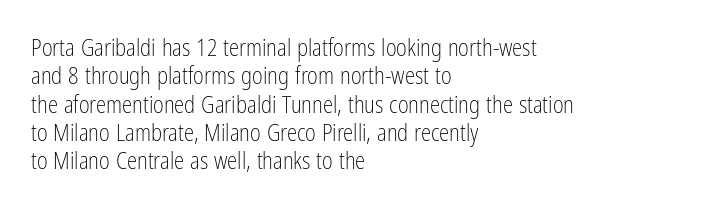
The image shows 23 px text type, upright; set left-aligned, line spacing 1.23x, normal letter spacing, not underlined.
